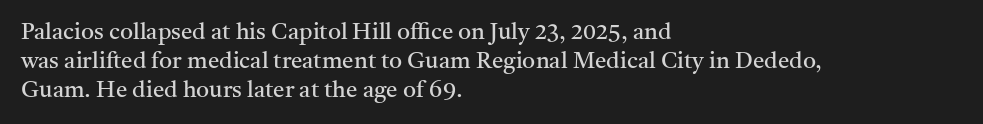
A typesetter would call this zero additional tracking. If you drew a line through each stem, it would be perfectly vertical. This block has exactly the height ordinary leading produces. Teacher's note: observe the even left margin — that is flush-left alignment. The area under the type is left untouched. This is not heavy type; no bold has been used.
